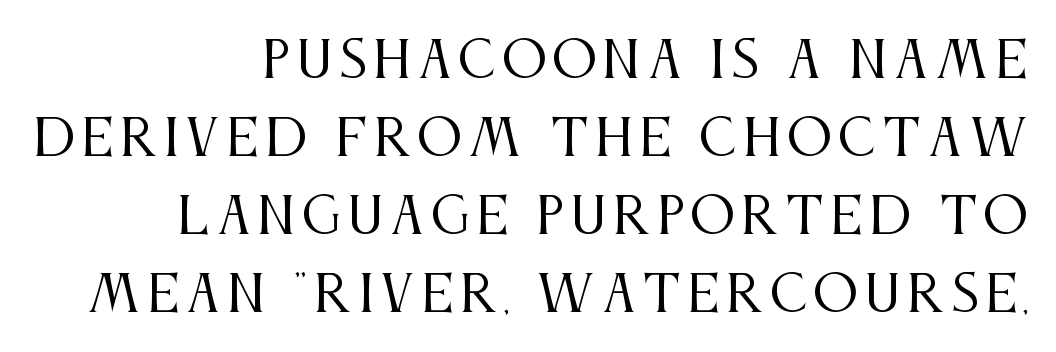
You could not count columns in this text — the font is proportionally spaced. Baseline-to-baseline distance is the conventional proportion of letter height. No italicization has been applied; the sample stays upright. Is this a heavy cut? Hardly; it is regular or lighter.
